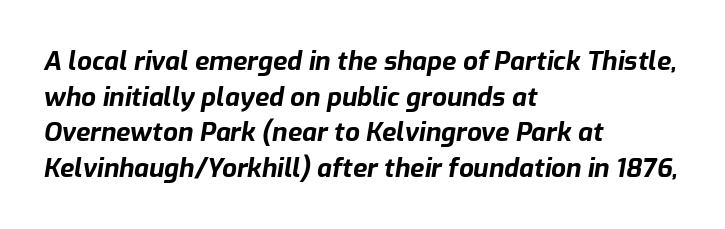
The text block is weighted toward the left margin, trailing off unevenly rightward. Style check: oblique. Leading matches the norm, producing a regular column. Has an underline been added? It has not. Heft: maximum for text — a bold. No extra tracking has been applied to these lines.
